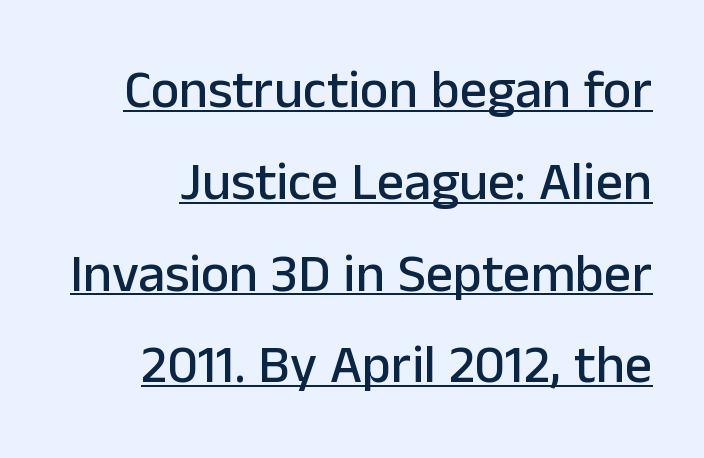
{"serif": "no", "italic": "no", "width": "normal", "stroke_contrast": "low", "x_height": "medium", "monospaced": "no", "underline": "yes", "line_spacing": "normal", "line_spacing_ratio": 1.7, "letter_spacing": "normal", "letter_spacing_em": 0.0, "glyph_px": 54}
